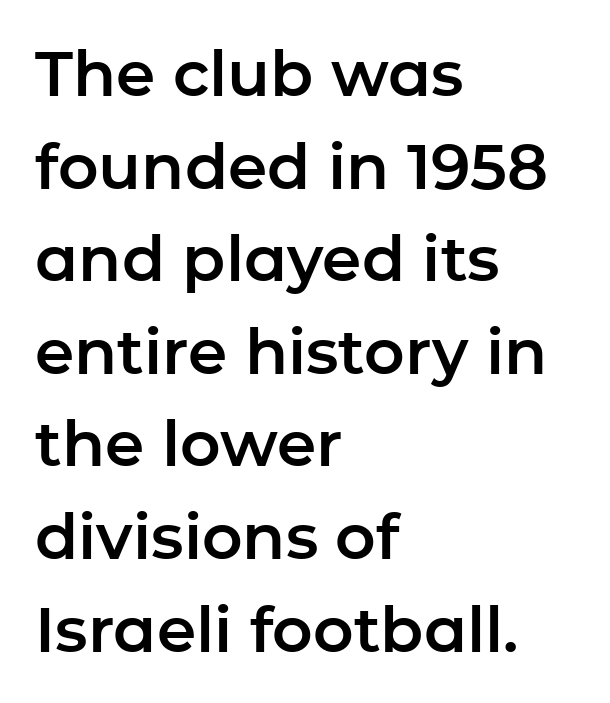
Q: Is the text italic (slanted)? A: No, it is upright.
Q: Is the typeface a serif or a sans-serif typeface? A: Sans-serif.
Q: Is the text underlined? A: No.
Q: How is the paragraph aligned? A: Left-aligned.
Q: Is the spacing between letters normal or unusually wide? A: Normal.
Q: Is the spacing between lines tight, normal or loose? A: Normal.
Q: Width (condensed, normal, or wide)? A: Normal.
Q: Stroke contrast? A: Low.
Q: x-height? A: Medium.
Q: Monospaced? A: No.
